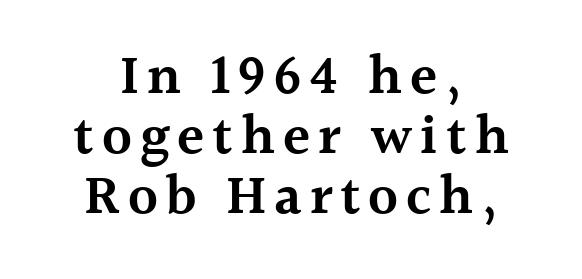
The image shows 56 px semibold serif type, upright; set centered, tight line spacing (1.07x), not underlined; a medium x-height.
